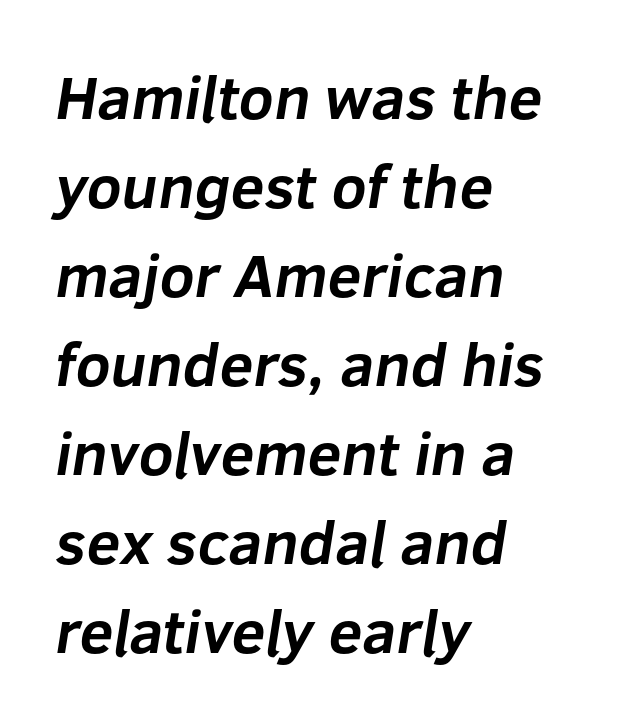
Q: Is the text bold? A: Yes.
Q: Is the typeface a serif or a sans-serif typeface? A: Sans-serif.
Q: Is the text underlined? A: No.
Q: How is the paragraph aligned? A: Left-aligned.
Q: Is the spacing between letters normal or unusually wide? A: Normal.
Q: Is the spacing between lines tight, normal or loose? A: Normal.
Q: Width (condensed, normal, or wide)? A: Normal.
Q: Stroke contrast? A: Low.
Q: x-height? A: Medium.
Q: Monospaced? A: No.
